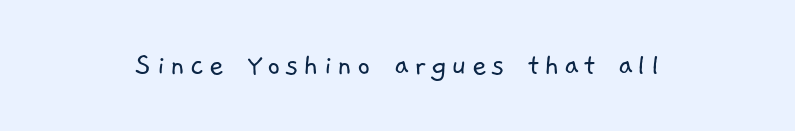
Q: Is the text bold? A: No.
Q: Is the typeface a serif or a sans-serif typeface? A: Sans-serif.
Q: Is the text underlined? A: No.
Q: Width (condensed, normal, or wide)? A: Normal.
Q: Stroke contrast? A: Low.
Q: x-height? A: Medium.
Q: Monospaced? A: No.
